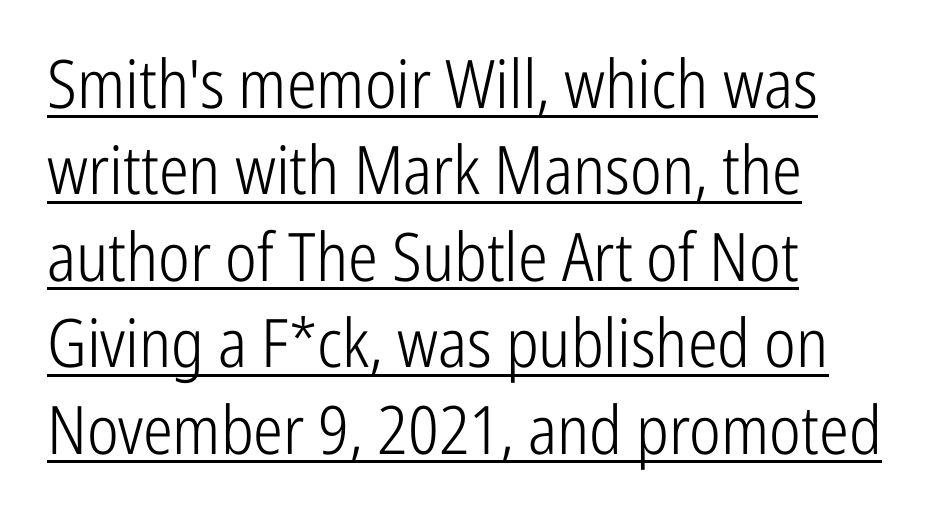
{"serif": "no", "italic": "no", "bold": "no", "weight": "light", "width": "condensed", "stroke_contrast": "low", "x_height": "medium", "monospaced": "no", "underline": "yes", "align": "left", "line_spacing": "normal", "line_spacing_ratio": 1.29, "letter_spacing": "normal", "letter_spacing_em": 0.0, "glyph_px": 67}
